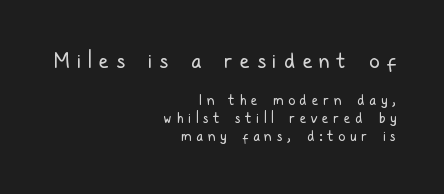
Plain, unruled lines of type. This sample is right-justified, so line beginnings fall wherever the words allow. The passage shown stacks its lines at a standard gap. Glyph-to-glyph distance is far greater than everyday printed text.
